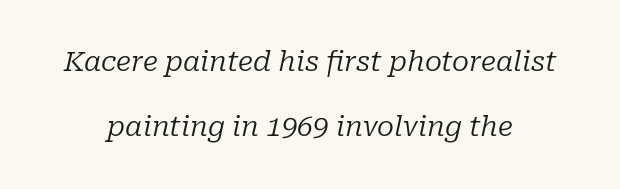
{"serif": "yes", "italic": "yes", "lean": "right", "slant_degrees": 10, "bold": "no", "weight": "regular", "width": "normal", "stroke_contrast": "low", "x_height": "medium", "monospaced": "no", "underline": "no", "align": "center", "line_spacing": "loose", "line_spacing_ratio": 2.33, "letter_spacing": "normal", "letter_spacing_em": 0.0, "glyph_px": 28}
